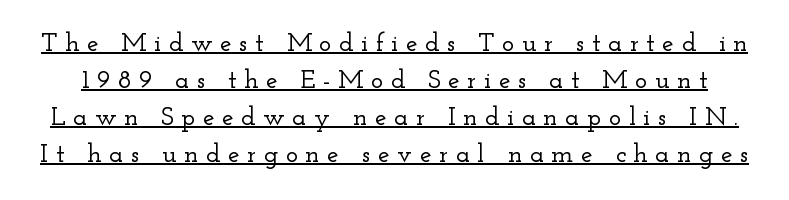
Q: Is the text italic (slanted)? A: No, it is upright.
Q: Is the text underlined? A: Yes.
Q: Is the spacing between letters normal or unusually wide? A: Unusually wide.
Q: Is the spacing between lines tight, normal or loose? A: Normal.
